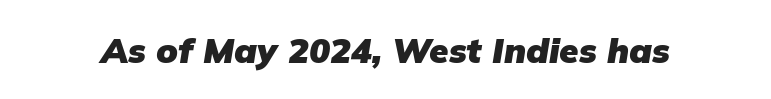
Q: Is the text bold? A: Yes.
Q: Is the text italic (slanted)? A: Yes, it leans right by about 9 degrees.
Q: Is the text underlined? A: No.
Q: Is the spacing between letters normal or unusually wide? A: Normal.
Q: Width (condensed, normal, or wide)? A: Normal.
Q: Stroke contrast? A: Low.
Q: x-height? A: Medium.
Q: Monospaced? A: No.
